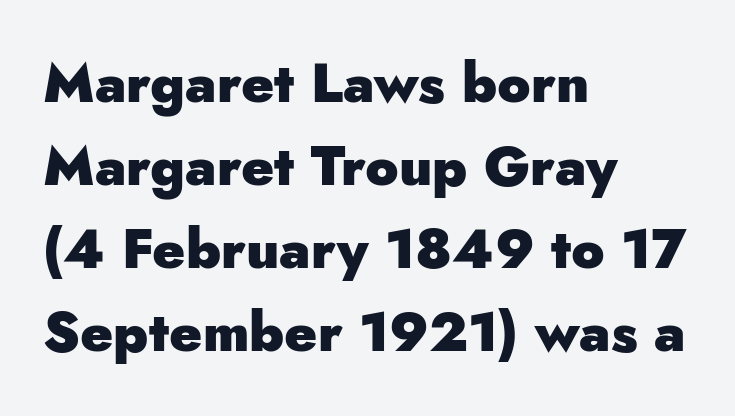
The letters are bold, with thick, heavy strokes. Anything drawn beneath the words? Only blank space. The face used here is a sans, in the tradition of grotesques and geometrics. Think of a printed novel: that variable character pitch is what you see here.
